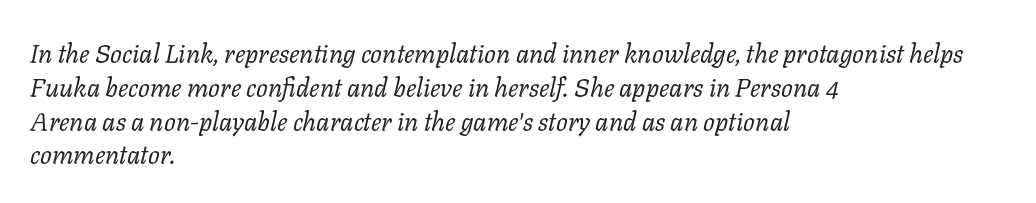
Caption: standard tracking, unaltered. Which margin do the lines hug? The left one — the right edge is uneven. Reading down the column, the eye jumps a familiar distance to each next line. Nothing heavy about these letters — not bold at all. Anything drawn beneath the words? Only blank space. The letters are slanted; this is an italic face.
